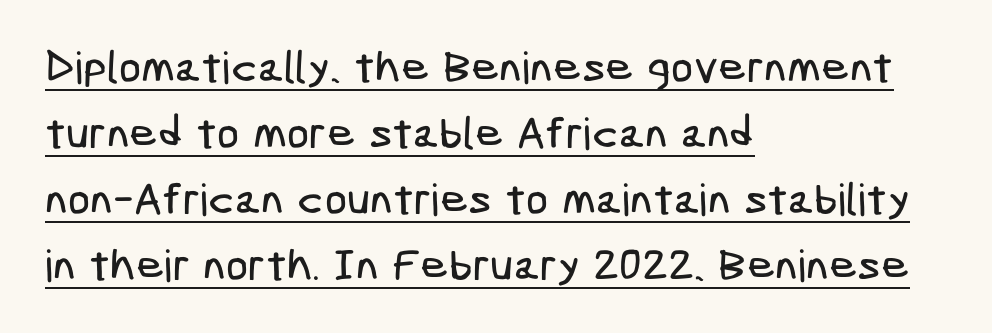
The image shows 44 px condensed sans-serif type; set left-aligned, normal line spacing (1.5x), normal letter spacing, underlined; low stroke contrast and a medium x-height.
